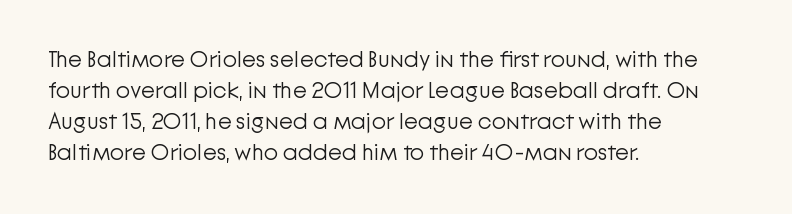
Q: Is the text bold? A: No.
Q: Is the text italic (slanted)? A: No, it is upright.
Q: Is the text underlined? A: No.
Q: How is the paragraph aligned? A: Left-aligned.
Q: Is the spacing between letters normal or unusually wide? A: Normal.
Q: Is the spacing between lines tight, normal or loose? A: Normal.
